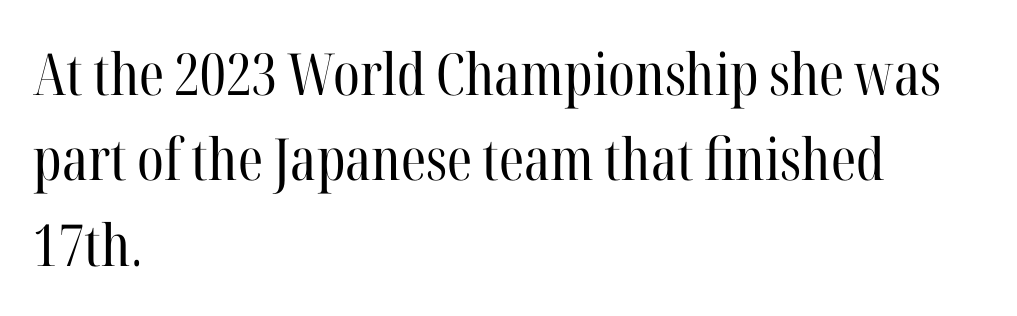
{"serif": "yes", "italic": "no", "bold": "no", "weight": "regular", "width": "condensed", "stroke_contrast": "high", "x_height": "medium", "monospaced": "no", "underline": "no", "align": "left", "line_spacing": "normal", "line_spacing_ratio": 1.47, "letter_spacing": "normal", "letter_spacing_em": 0.0, "glyph_px": 58}
